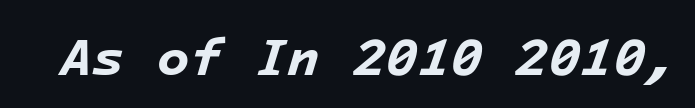
{"italic": "yes", "lean": "right", "slant_degrees": 16, "bold": "yes", "weight": "bold", "width": "normal", "stroke_contrast": "low", "x_height": "medium", "monospaced": "yes", "underline": "no", "letter_spacing": "normal", "letter_spacing_em": 0.0, "glyph_px": 53}
